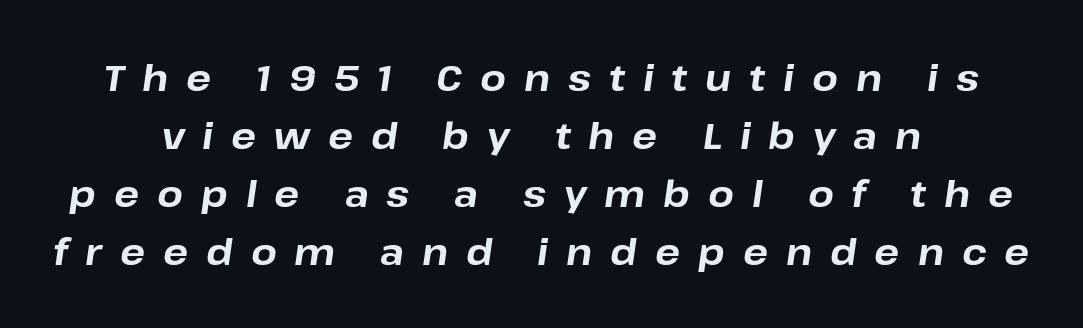
Q: Is the text bold? A: Yes.
Q: Is the text italic (slanted)? A: Yes, it leans right by about 8 degrees.
Q: Is the text underlined? A: No.
Q: How is the paragraph aligned? A: Centered.
Q: Is the spacing between letters normal or unusually wide? A: Unusually wide.
Q: Is the spacing between lines tight, normal or loose? A: Normal.
Q: Width (condensed, normal, or wide)? A: Normal.
Q: Stroke contrast? A: Low.
Q: x-height? A: Medium.
Q: Monospaced? A: No.
